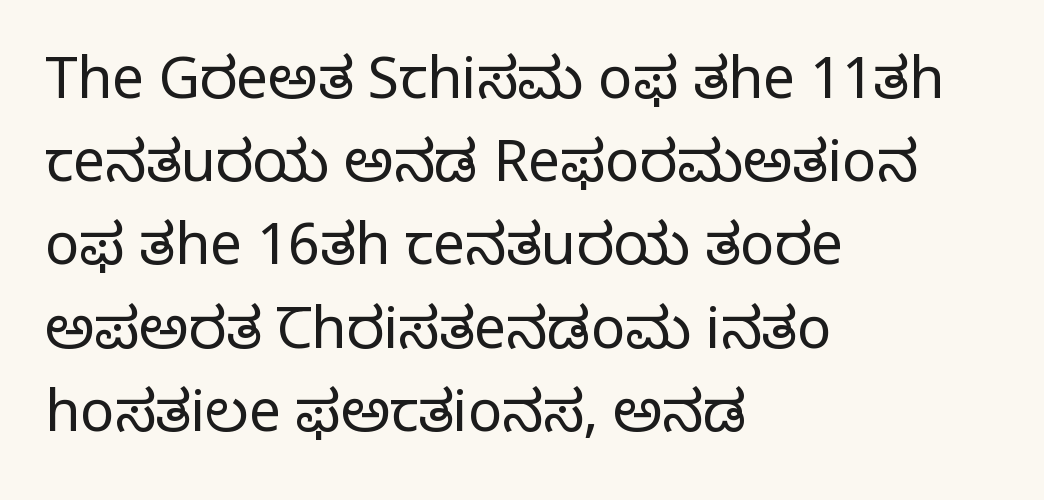
Q: Is the text bold? A: No.
Q: Is the text italic (slanted)? A: No, it is upright.
Q: Is the typeface a serif or a sans-serif typeface? A: Serif.
Q: Is the text underlined? A: No.
Q: How is the paragraph aligned? A: Left-aligned.
Q: Is the spacing between letters normal or unusually wide? A: Normal.
Q: Is the spacing between lines tight, normal or loose? A: Normal.
Q: Width (condensed, normal, or wide)? A: Normal.
Q: Stroke contrast? A: Low.
Q: x-height? A: Large.
Q: Monospaced? A: No.
